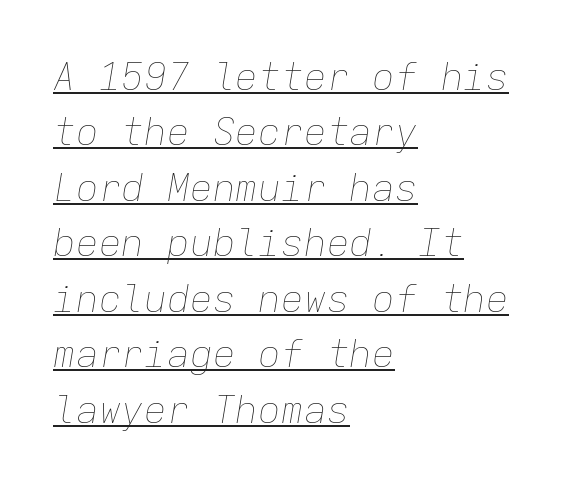
The passage shown is underscored from start to finish. The weight tops out at a normal text grade. Every character here occupies the same horizontal width, giving the sample a typewriter-like rhythm. Rendered with sloped, italic letterforms. The passage shown has conventional tracking throughout.
